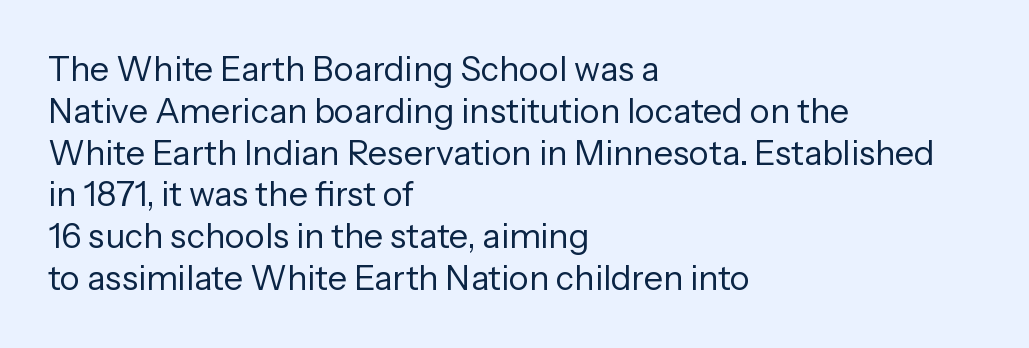
The image shows 34 px regular-weight sans-serif type, upright; set left-aligned, line spacing 1.23x, normal letter spacing, not underlined; low stroke contrast and a medium x-height.
